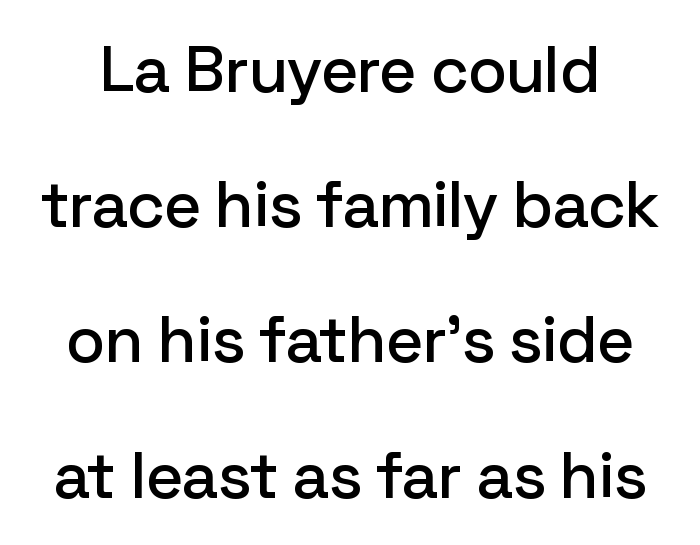
The passage shown stacks its lines with a broad gap. Posture: upright roman. The designer went with a sans here, leaving each stem footless. The string is rendered with underlining switched off. Is this a fixed-width face? No — the glyphs have proportional, varying widths. Students, note that the glyphs here touch the page at normal intervals.
